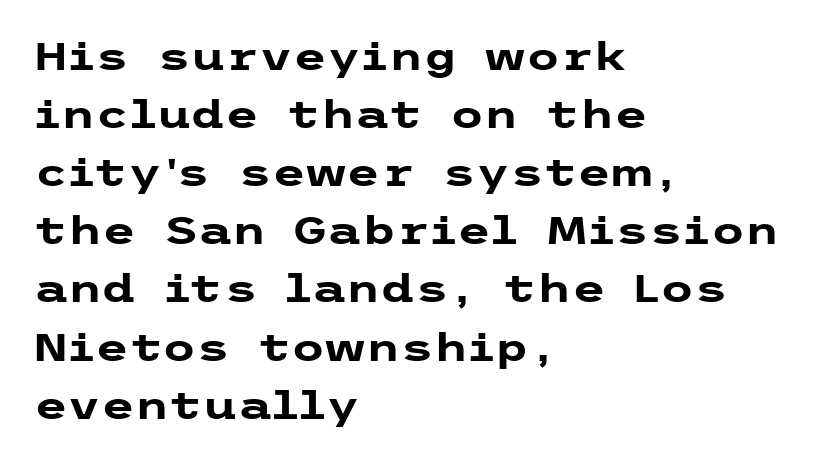
The image shows 39 px heavy, wide sans-serif type, upright; set left-aligned, normal line spacing (1.49x), normal letter spacing, not underlined; low stroke contrast and a medium x-height.
